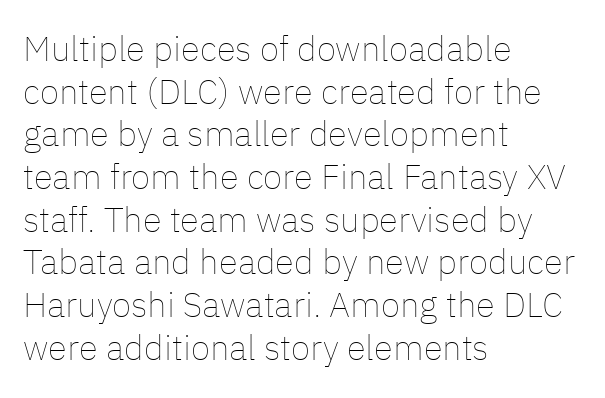
{"italic": "no", "bold": "no", "weight": "thin", "width": "normal", "stroke_contrast": "low", "x_height": "medium", "monospaced": "no", "underline": "no", "align": "left", "line_spacing_ratio": 1.22, "letter_spacing": "normal", "letter_spacing_em": 0.0, "glyph_px": 35}
